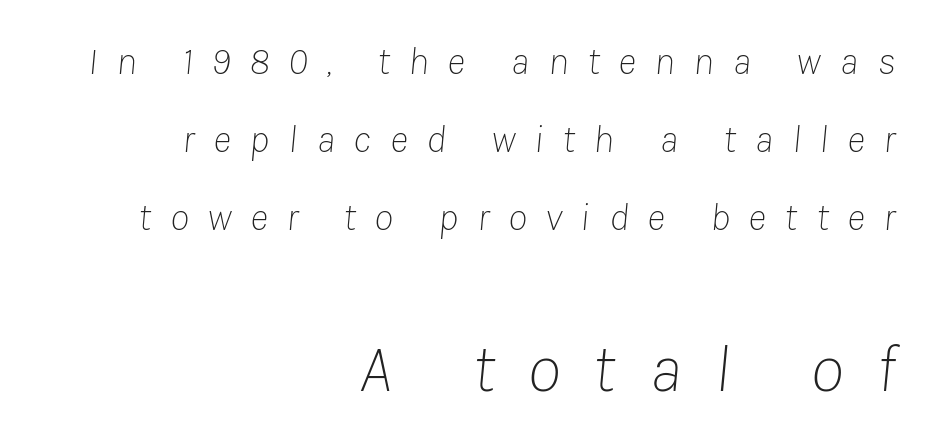
{"italic": "yes", "lean": "right", "slant_degrees": 8, "bold": "no", "weight": "thin", "width": "normal", "stroke_contrast": "low", "x_height": "medium", "monospaced": "no", "underline": "no", "align": "right", "line_spacing": "loose", "line_spacing_ratio": 2.0, "letter_spacing": "wide", "letter_spacing_em": 0.48, "larger_block": "second", "size_ratio": 1.77, "glyph_px": 69}
